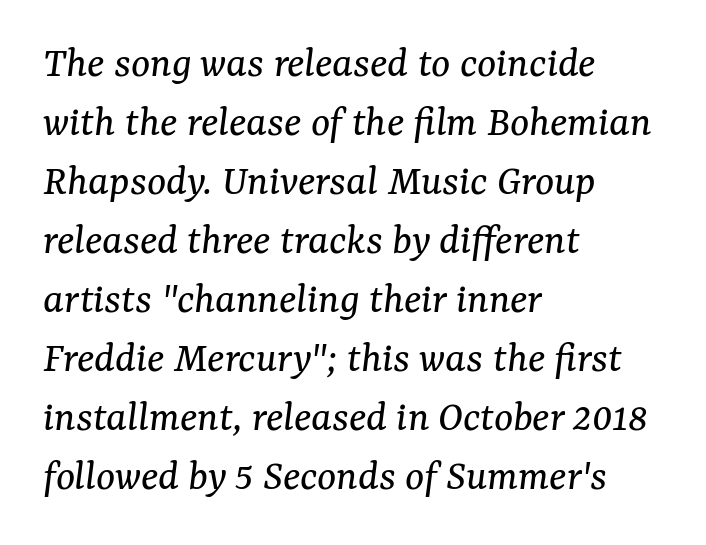
Q: Is the text bold? A: No.
Q: Is the text italic (slanted)? A: Yes, it leans right by about 7 degrees.
Q: Is the typeface a serif or a sans-serif typeface? A: Serif.
Q: Is the text underlined? A: No.
Q: How is the paragraph aligned? A: Left-aligned.
Q: Is the spacing between letters normal or unusually wide? A: Normal.
Q: Is the spacing between lines tight, normal or loose? A: Normal.
Q: Width (condensed, normal, or wide)? A: Normal.
Q: Stroke contrast? A: Medium.
Q: x-height? A: Medium.
Q: Monospaced? A: No.
